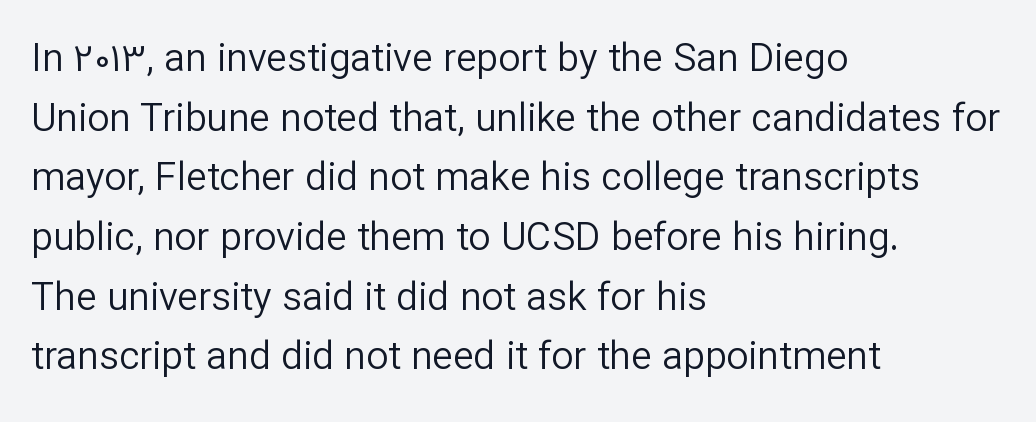
Note: no serifs on the glyphs. The rendering anchors every line to the left-hand side. Does the lettering tilt? It doesn't — this is upright. The horizontal fit of the characters is conventional and even. Letters have the restrained weight of plain body copy at most. The baseline area is clear.
